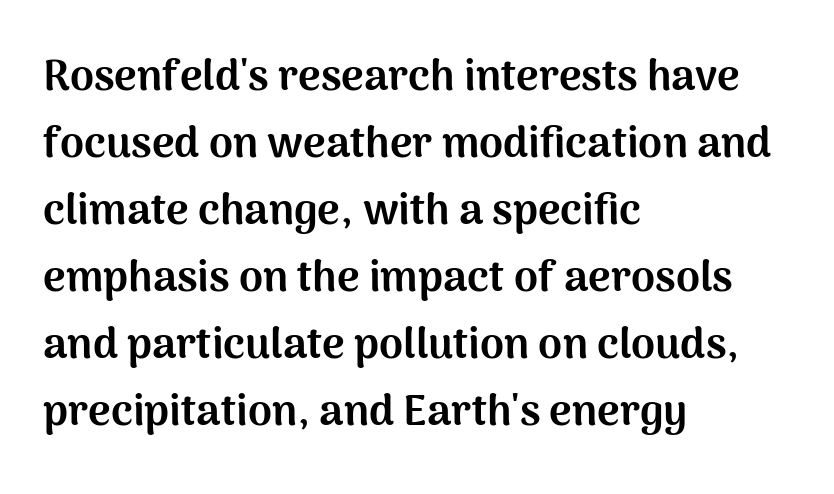
The image shows 43 px bold sans-serif type, upright; set left-aligned, normal line spacing (1.56x), normal letter spacing, not underlined; medium stroke contrast and a medium x-height.
